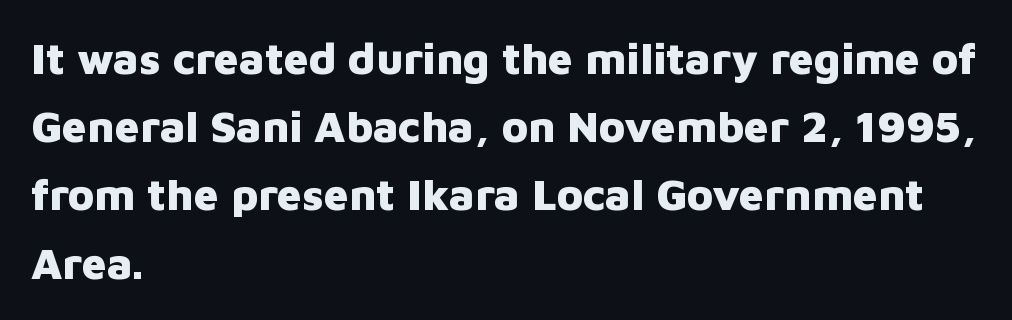
The image shows 44 px heavy sans-serif type, upright; set left-aligned, normal line spacing (1.55x), normal letter spacing, not underlined; low stroke contrast and a medium x-height.
